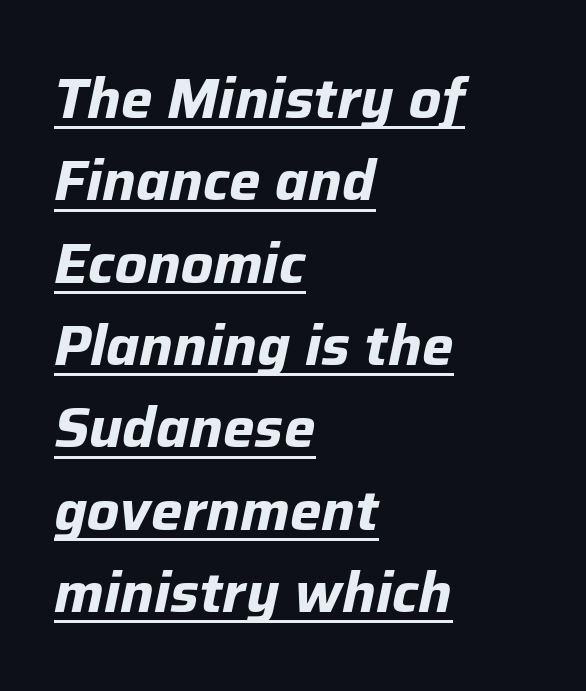
The image shows 56 px bold type, italic (leaning right); set left-aligned, normal line spacing (1.47x), normal letter spacing, underlined; low stroke contrast and a medium x-height.
